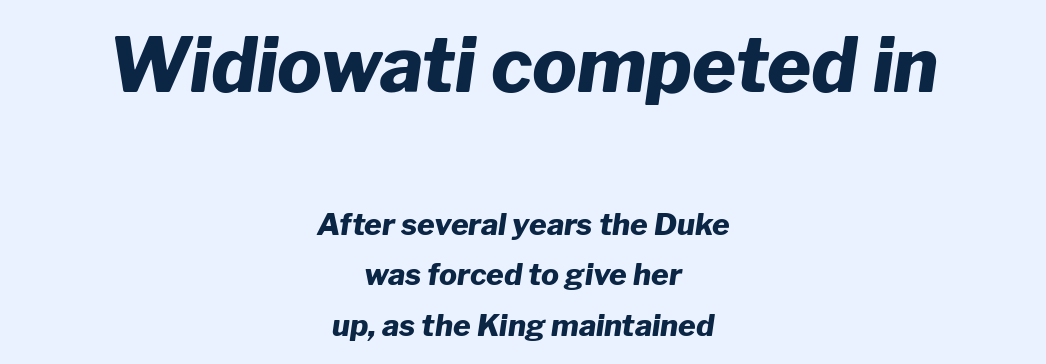
Reading down the column, the eye jumps a familiar distance to each next line. Heft: maximum for text — a bold. A clean baseline with only descenders dipping below it. Rendered with sloped, italic letterforms. Honestly, the letter spacing is just normal — you wouldn't notice it. Visually the block forms a symmetrical silhouette, jagged on both flanks.
